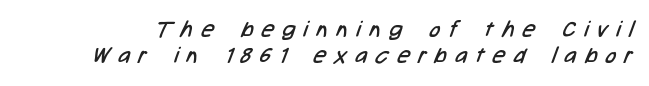
The image shows 22 px text type; set line spacing 1.2x, unusually wide letter spacing (+0.4 em), not underlined.
